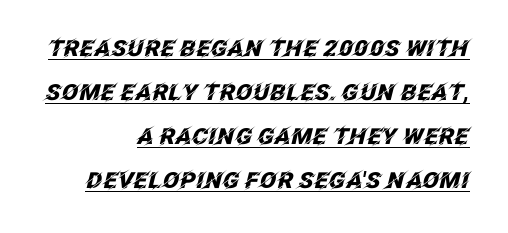
{"italic": "yes", "lean": "right", "slant_degrees": 12, "bold": "yes", "underline": "yes", "align": "right", "line_spacing": "loose", "line_spacing_ratio": 2.0, "letter_spacing": "normal", "letter_spacing_em": 0.0, "glyph_px": 22}
